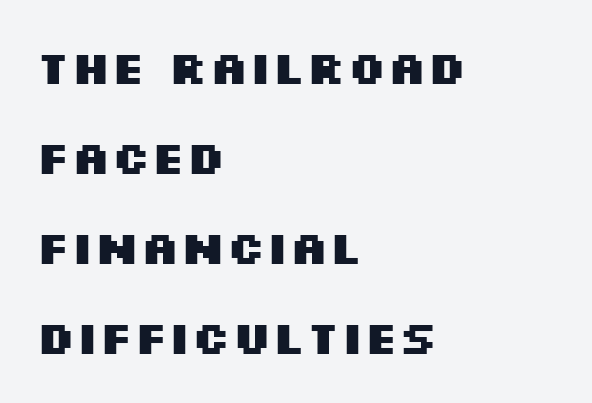
Q: Is the text bold? A: Yes.
Q: Is the text italic (slanted)? A: No, it is upright.
Q: Is the typeface a serif or a sans-serif typeface? A: Sans-serif.
Q: Is the text underlined? A: No.
Q: How is the paragraph aligned? A: Left-aligned.
Q: Is the spacing between letters normal or unusually wide? A: Normal.
Q: Is the spacing between lines tight, normal or loose? A: Loose.
Q: Width (condensed, normal, or wide)? A: Wide.
Q: Stroke contrast? A: Medium.
Q: x-height? A: Large.
Q: Monospaced? A: No.
